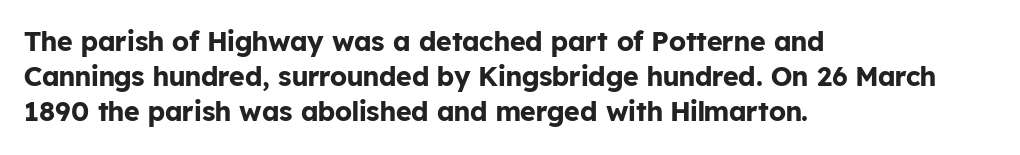
Q: Is the text bold? A: Yes.
Q: Is the text italic (slanted)? A: No, it is upright.
Q: Is the text underlined? A: No.
Q: How is the paragraph aligned? A: Left-aligned.
Q: Is the spacing between letters normal or unusually wide? A: Normal.
Q: Is the spacing between lines tight, normal or loose? A: Normal.
